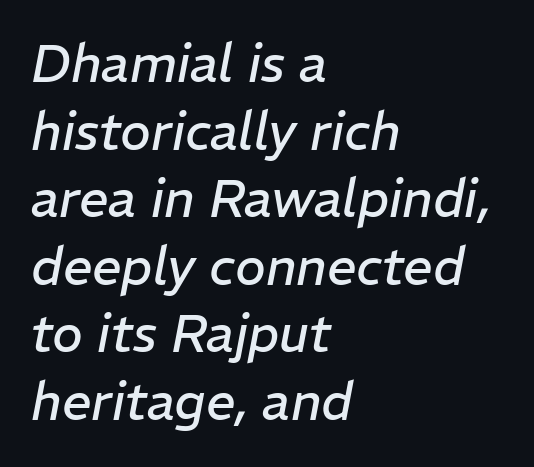
Q: Is the text bold? A: No.
Q: Is the text italic (slanted)? A: Yes, it leans right by about 11 degrees.
Q: Is the text underlined? A: No.
Q: How is the paragraph aligned? A: Left-aligned.
Q: Is the spacing between letters normal or unusually wide? A: Normal.
Q: Is the spacing between lines tight, normal or loose? A: Normal.
Q: Width (condensed, normal, or wide)? A: Normal.
Q: Stroke contrast? A: Low.
Q: x-height? A: Medium.
Q: Monospaced? A: No.
